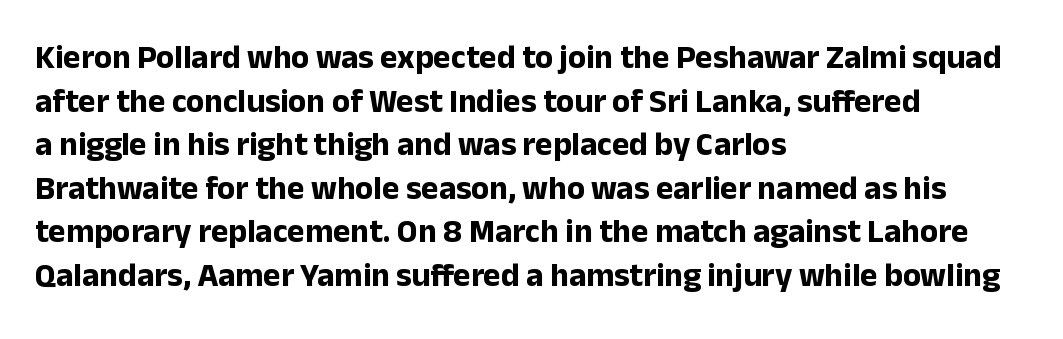
Q: Is the text bold? A: Yes.
Q: Is the text italic (slanted)? A: No, it is upright.
Q: Is the typeface a serif or a sans-serif typeface? A: Sans-serif.
Q: Is the text underlined? A: No.
Q: How is the paragraph aligned? A: Left-aligned.
Q: Is the spacing between letters normal or unusually wide? A: Normal.
Q: Is the spacing between lines tight, normal or loose? A: Normal.
Q: Width (condensed, normal, or wide)? A: Normal.
Q: Stroke contrast? A: Low.
Q: x-height? A: Medium.
Q: Monospaced? A: No.
